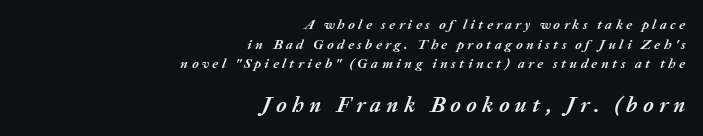
Q: Is the text bold? A: Yes.
Q: Is the text italic (slanted)? A: Yes, it leans right by about 20 degrees.
Q: Is the text underlined? A: No.
Q: How is the paragraph aligned? A: Right-aligned.
Q: Is the spacing between letters normal or unusually wide? A: Unusually wide.
Q: Is the spacing between lines tight, normal or loose? A: Normal.
Q: Which block of text is set in a larger size, the first (top) or the second (bottom)? A: The second (bottom) one.
